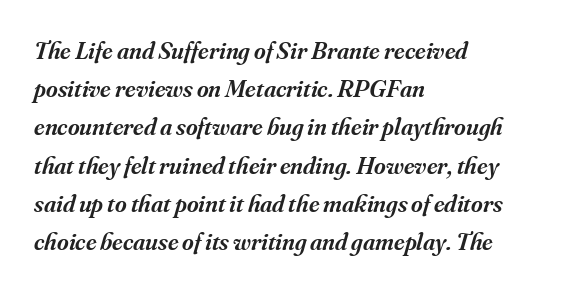
The image shows 25 px text type, italic (leaning right); set left-aligned, normal line spacing (1.53x), normal letter spacing, not underlined.
